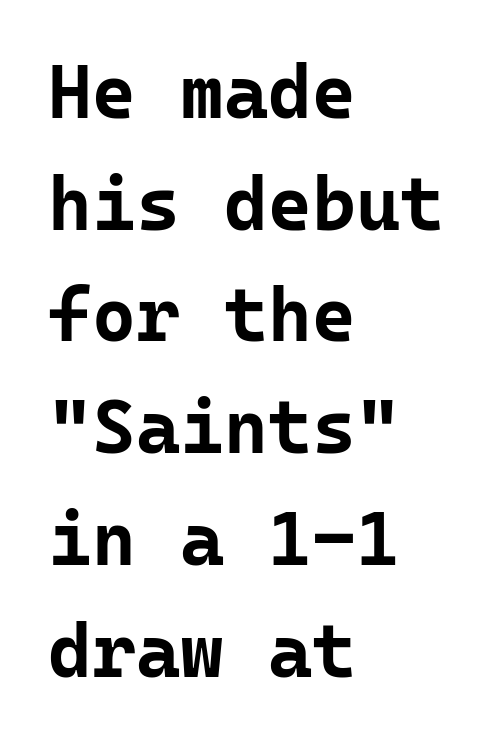
Q: Is the text bold? A: Yes.
Q: Is the text italic (slanted)? A: No, it is upright.
Q: Is the typeface a serif or a sans-serif typeface? A: Sans-serif.
Q: Is the text underlined? A: No.
Q: How is the paragraph aligned? A: Left-aligned.
Q: Is the spacing between letters normal or unusually wide? A: Normal.
Q: Is the spacing between lines tight, normal or loose? A: Normal.
Q: Width (condensed, normal, or wide)? A: Normal.
Q: Stroke contrast? A: Low.
Q: x-height? A: Medium.
Q: Monospaced? A: Yes.
